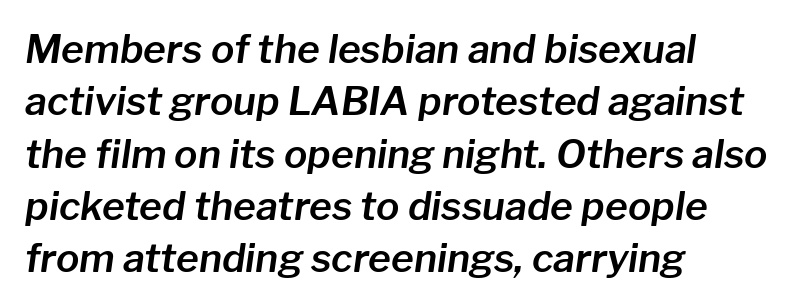
Q: Is the text italic (slanted)? A: Yes, it leans right by about 8 degrees.
Q: Is the text underlined? A: No.
Q: How is the paragraph aligned? A: Left-aligned.
Q: Is the spacing between letters normal or unusually wide? A: Normal.
Q: Is the spacing between lines tight, normal or loose? A: Normal.
Q: Width (condensed, normal, or wide)? A: Normal.
Q: Stroke contrast? A: Low.
Q: x-height? A: Medium.
Q: Monospaced? A: No.
